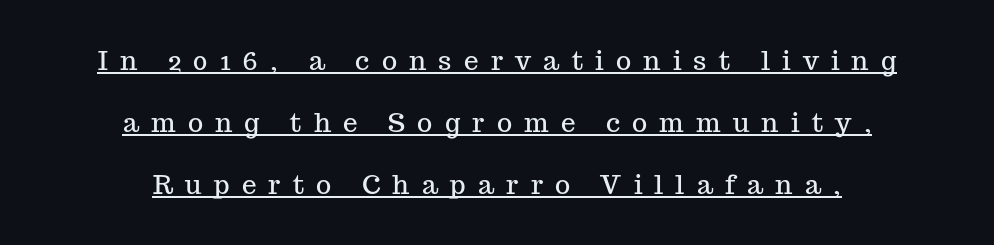
The image shows 26 px text type, upright; set centered, loose line spacing (2.38x), unusually wide letter spacing (+0.47 em), underlined.
